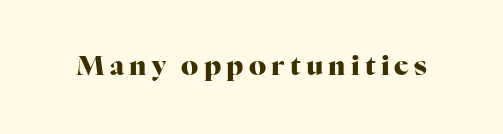
The image shows 27 px bold type, upright; set not underlined.
